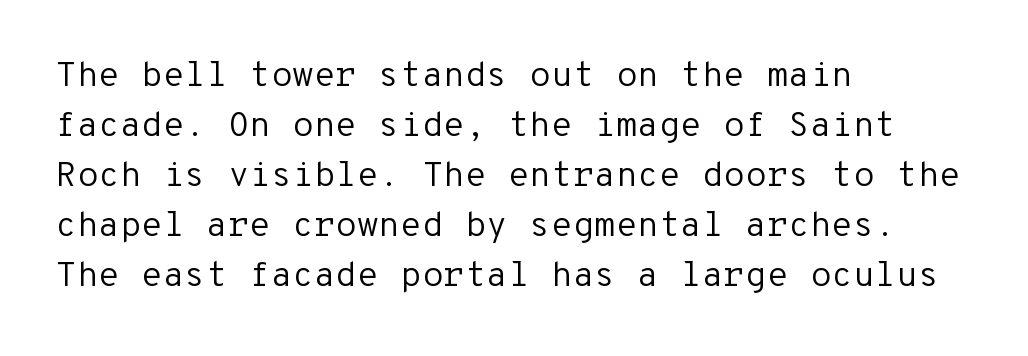
Is the block centered? No — it sits flush against the left margin. Default kerning and tracking; the words read as compact shapes. Monospaced: the letters line up in strict vertical columns. Upright lettering throughout. Honestly, the row spacing looks completely unremarkable. You can tell from the bare stems that sans-serif type was used.
